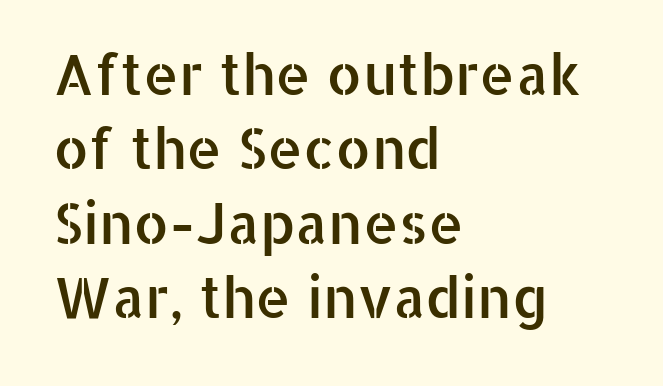
Q: Is the text italic (slanted)? A: No, it is upright.
Q: Is the typeface a serif or a sans-serif typeface? A: Sans-serif.
Q: Is the text underlined? A: No.
Q: How is the paragraph aligned? A: Left-aligned.
Q: Is the spacing between letters normal or unusually wide? A: Normal.
Q: Is the spacing between lines tight, normal or loose? A: Normal.
Q: Width (condensed, normal, or wide)? A: Normal.
Q: Stroke contrast? A: Low.
Q: x-height? A: Medium.
Q: Monospaced? A: No.
